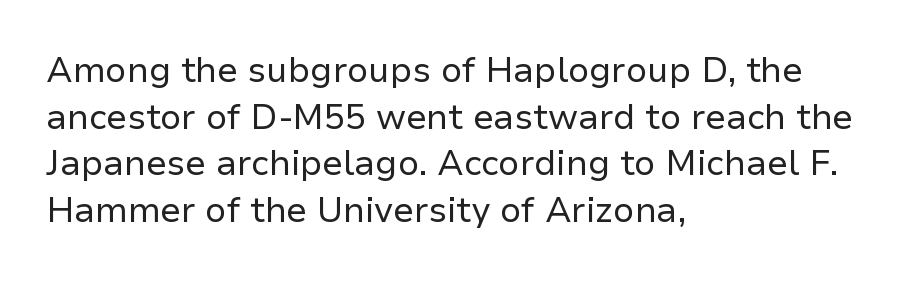
The passage is arranged the way most books set body copy — flush left. No word sits above an underline. Designer's note — italics off, roman on. These lines are rendered in a variable-pitch font.
